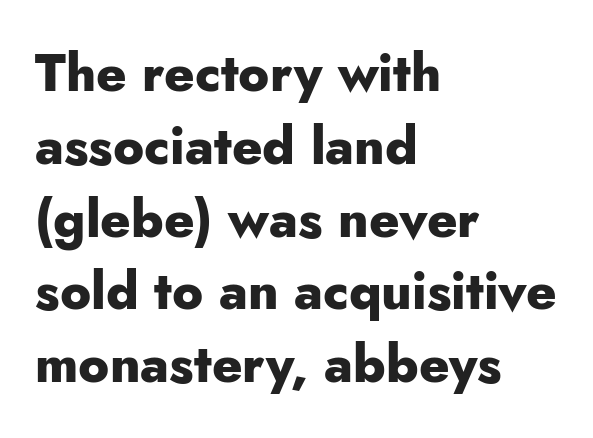
Q: Is the text bold? A: Yes.
Q: Is the text italic (slanted)? A: No, it is upright.
Q: Is the typeface a serif or a sans-serif typeface? A: Sans-serif.
Q: Is the text underlined? A: No.
Q: How is the paragraph aligned? A: Left-aligned.
Q: Is the spacing between letters normal or unusually wide? A: Normal.
Q: Is the spacing between lines tight, normal or loose? A: Normal.
Q: Width (condensed, normal, or wide)? A: Normal.
Q: Stroke contrast? A: Low.
Q: x-height? A: Small.
Q: Monospaced? A: No.
